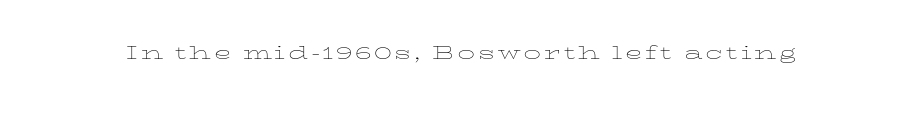
Honestly, there is no underline to notice here at all. This is roman type, the default non-slanted kind. Weight: not bold — regular or lighter.
